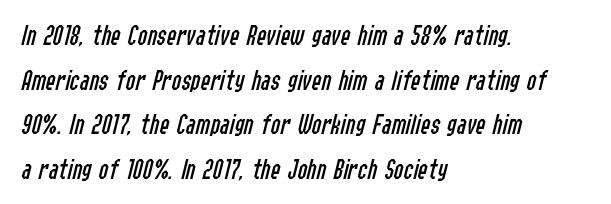
Q: Is the text bold? A: No.
Q: Is the text italic (slanted)? A: Yes, it leans right by about 14 degrees.
Q: Is the text underlined? A: No.
Q: How is the paragraph aligned? A: Left-aligned.
Q: Is the spacing between letters normal or unusually wide? A: Normal.
Q: Is the spacing between lines tight, normal or loose? A: Normal.
Q: Width (condensed, normal, or wide)? A: Condensed.
Q: Stroke contrast? A: Low.
Q: x-height? A: Medium.
Q: Monospaced? A: No.
